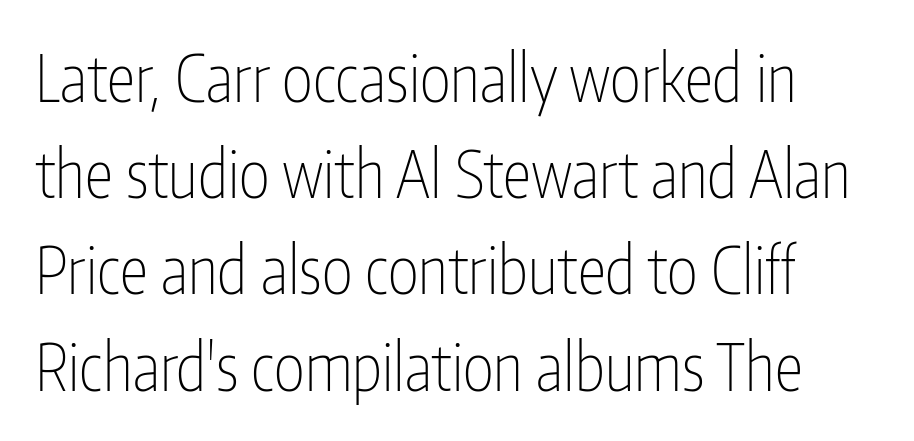
Q: Is the text bold? A: No.
Q: Is the text italic (slanted)? A: No, it is upright.
Q: Is the typeface a serif or a sans-serif typeface? A: Sans-serif.
Q: Is the text underlined? A: No.
Q: Is the spacing between letters normal or unusually wide? A: Normal.
Q: Is the spacing between lines tight, normal or loose? A: Normal.
Q: Width (condensed, normal, or wide)? A: Condensed.
Q: Stroke contrast? A: Low.
Q: x-height? A: Medium.
Q: Monospaced? A: No.
